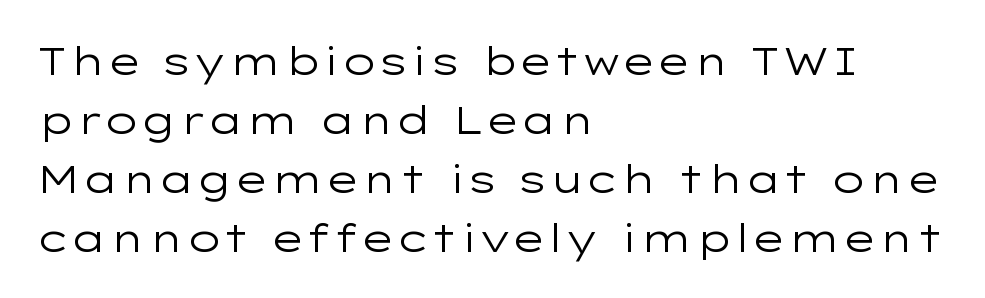
{"serif": "no", "italic": "no", "bold": "no", "weight": "regular", "width": "wide", "stroke_contrast": "low", "x_height": "medium", "monospaced": "no", "underline": "no", "align": "left", "line_spacing": "normal", "line_spacing_ratio": 1.51, "letter_spacing": "normal", "letter_spacing_em": 0.0, "glyph_px": 39}
